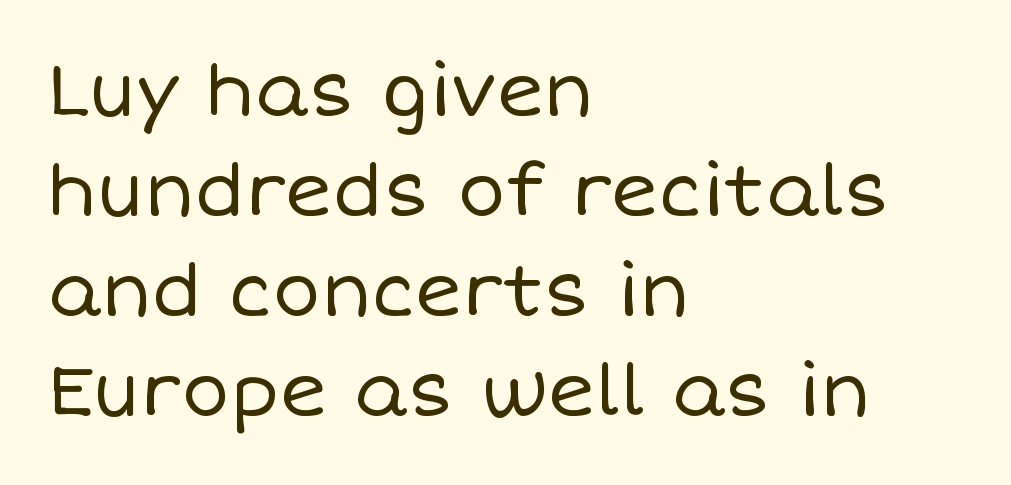
{"italic": "no", "bold": "no", "weight": "regular", "width": "normal", "stroke_contrast": "low", "x_height": "large", "monospaced": "no", "underline": "no", "align": "left", "line_spacing": "normal", "line_spacing_ratio": 1.39, "letter_spacing": "normal", "letter_spacing_em": 0.0, "glyph_px": 72}
